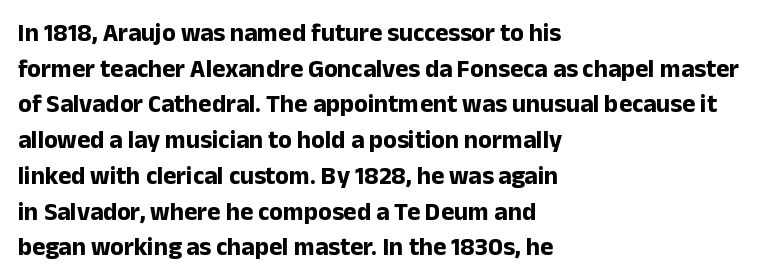
The image shows 25 px bold type, upright; set left-aligned, normal line spacing (1.43x), normal letter spacing, not underlined.
